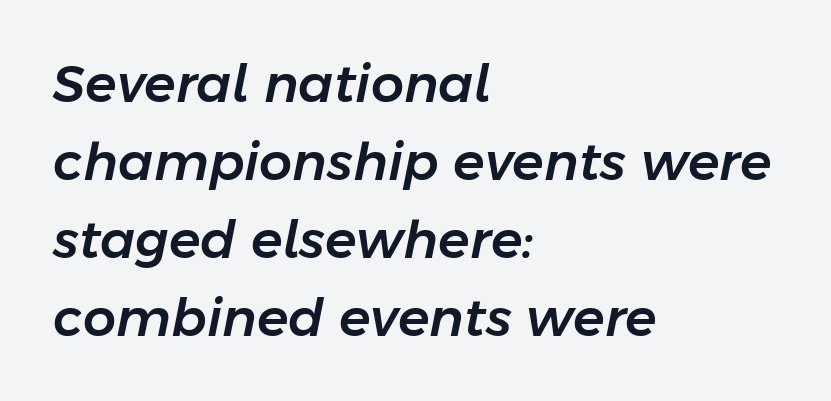
Q: Is the text italic (slanted)? A: Yes, it leans right by about 11 degrees.
Q: Is the text underlined? A: No.
Q: How is the paragraph aligned? A: Left-aligned.
Q: Is the spacing between letters normal or unusually wide? A: Normal.
Q: Is the spacing between lines tight, normal or loose? A: Normal.
Q: Width (condensed, normal, or wide)? A: Normal.
Q: Stroke contrast? A: Low.
Q: x-height? A: Medium.
Q: Monospaced? A: No.
